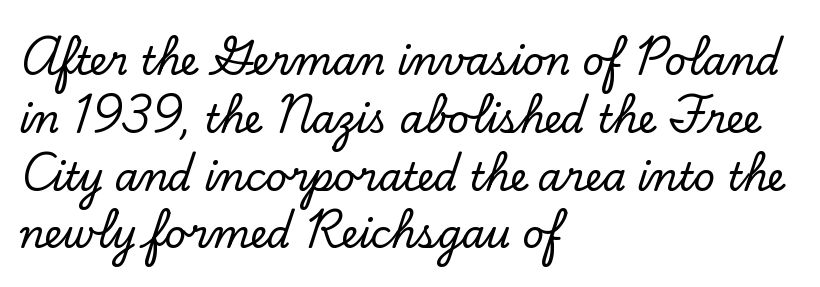
{"serif": "yes", "width": "normal", "stroke_contrast": "low", "x_height": "small", "monospaced": "no", "underline": "no", "align": "left", "line_spacing": "normal", "line_spacing_ratio": 1.52, "letter_spacing": "normal", "letter_spacing_em": 0.0, "glyph_px": 38}
